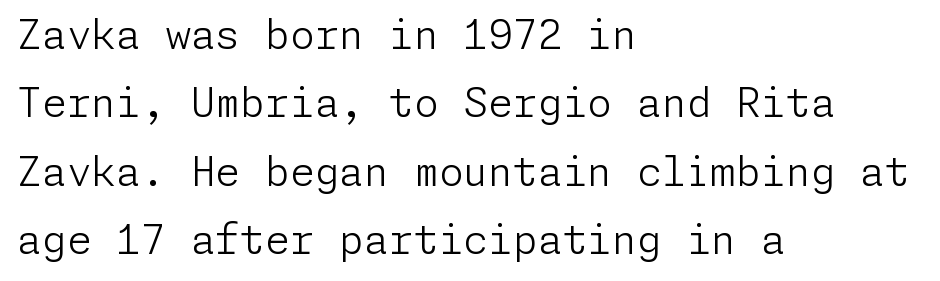
The image shows 40 px light sans-serif type, upright; set left-aligned, line spacing 1.71x, normal letter spacing, not underlined; low stroke contrast and a medium x-height.
